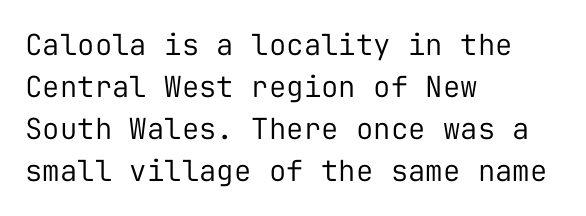
The image shows 29 px regular-weight sans-serif type, upright, monospaced; set left-aligned, normal line spacing (1.45x), normal letter spacing, not underlined; low stroke contrast and a medium x-height.
